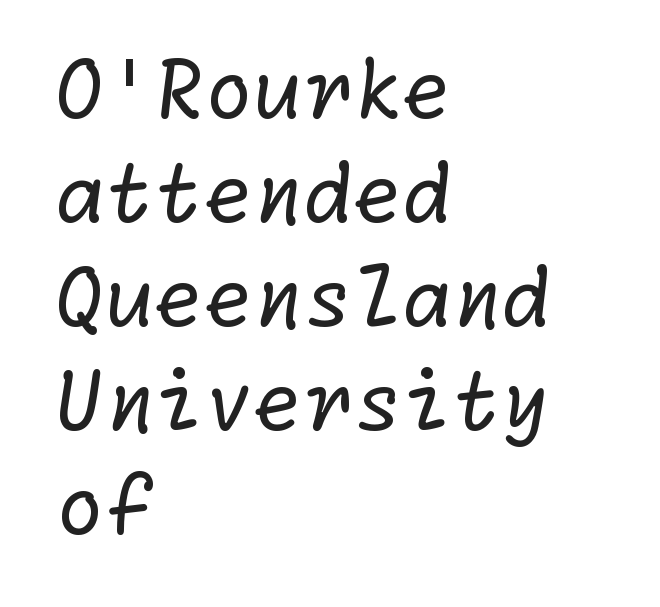
The setting favours the left margin, as ordinary paragraphs usually do. This is not heavy type; no bold has been used. The passage shown stacks its lines at a standard gap. Descenders are the only things crossing below the line. The horizontal fit of the characters is conventional and even. Serifs: no, the terminals of the letterforms are clean.
